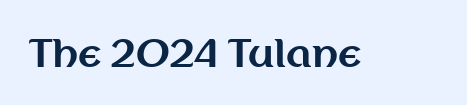
{"serif": "no", "italic": "no", "bold": "yes", "weight": "bold", "width": "normal", "stroke_contrast": "medium", "x_height": "medium", "monospaced": "no", "underline": "no", "letter_spacing": "normal", "letter_spacing_em": 0.0, "glyph_px": 38}
